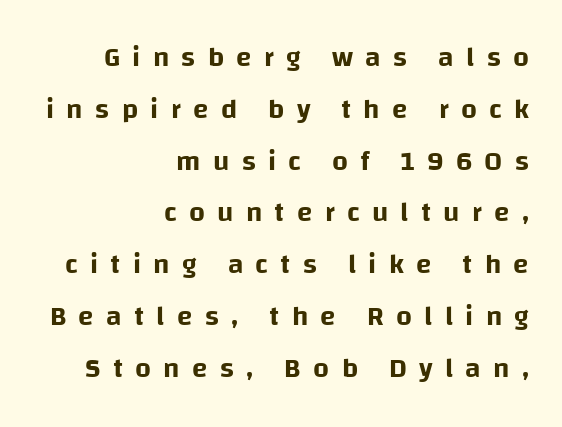
{"serif": "no", "italic": "no", "width": "normal", "stroke_contrast": "low", "x_height": "large", "monospaced": "no", "underline": "no", "align": "right", "line_spacing_ratio": 1.85, "letter_spacing": "wide", "letter_spacing_em": 0.44, "glyph_px": 28}
